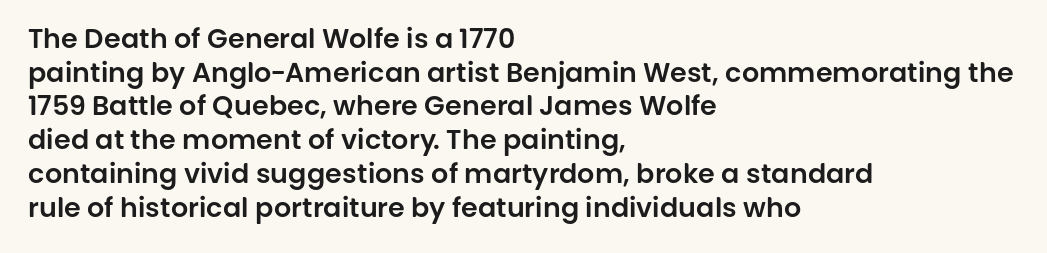
The image shows 27 px text type, upright; set left-aligned, normal line spacing (1.25x), normal letter spacing, not underlined.
